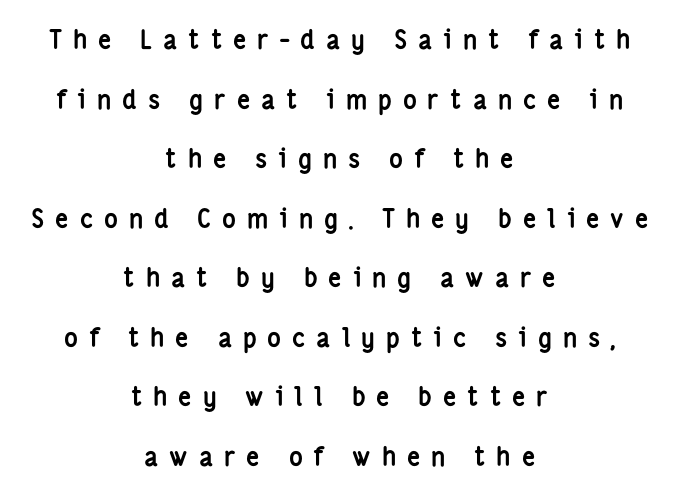
The image shows 26 px bold type, upright; set centered, loose line spacing (2.29x), unusually wide letter spacing (+0.42 em), not underlined.
